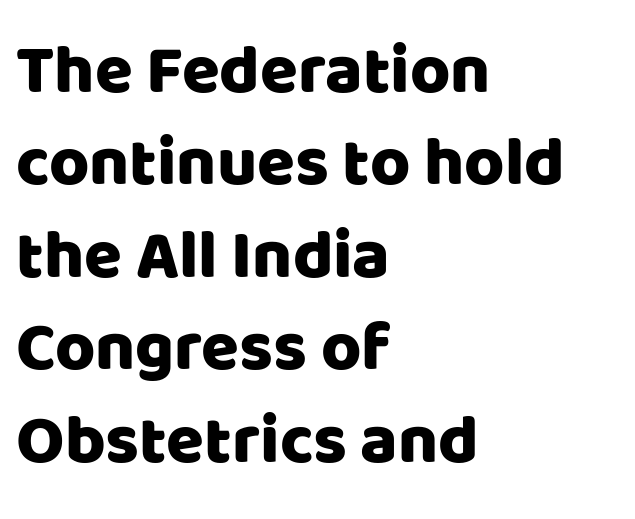
A typesetter would call this zero additional tracking. The passage is arranged the way most books set body copy — flush left. The passage shown is typed in a proportional face where columns would drift. What kind of face is this? One without serifs — a sans.
